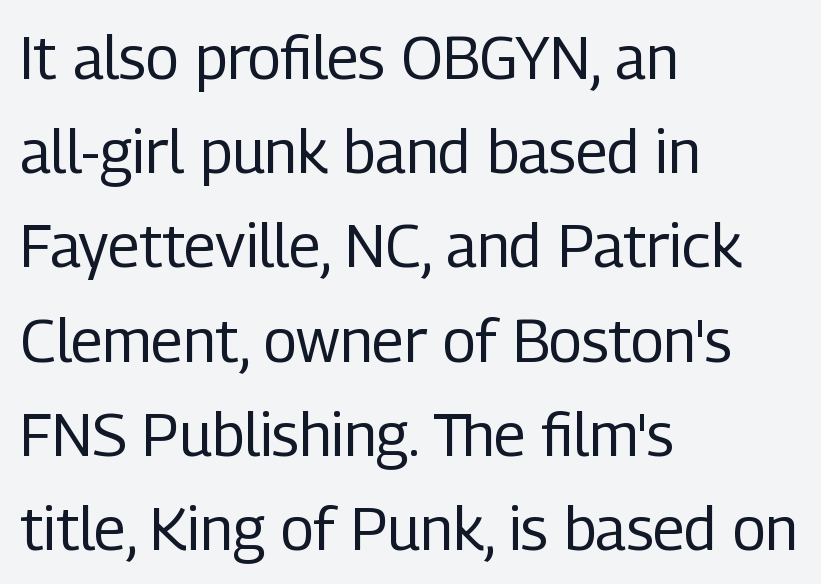
Stroke mass is kept to a normal reading level or below. The letters carry no serifs — their stems end cleanly without finishing strokes. Italic? Not at all — the glyphs are vertical. Rows of type keep a routine distance in the vertical direction. This sample uses plain, unmodified letter spacing.
